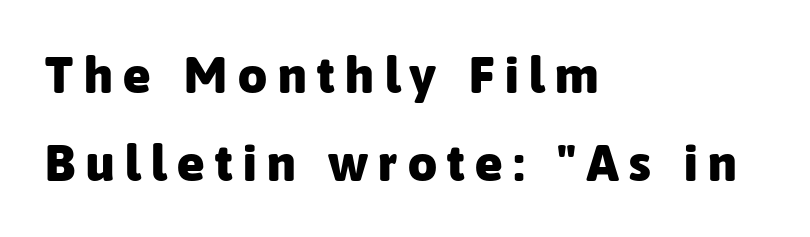
{"serif": "no", "italic": "no", "bold": "yes", "weight": "heavy", "width": "normal", "stroke_contrast": "low", "x_height": "medium", "monospaced": "no", "underline": "no", "align": "left", "line_spacing_ratio": 1.72, "letter_spacing": "wide", "letter_spacing_em": 0.21, "glyph_px": 51}
